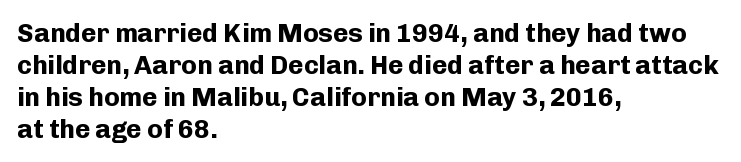
Alignment: flush left. A clean baseline with only descenders dipping below it. Vertical strokes here are truly vertical. Every letter is thick-stroked: bold, no question. A typesetter would call this zero additional tracking.
